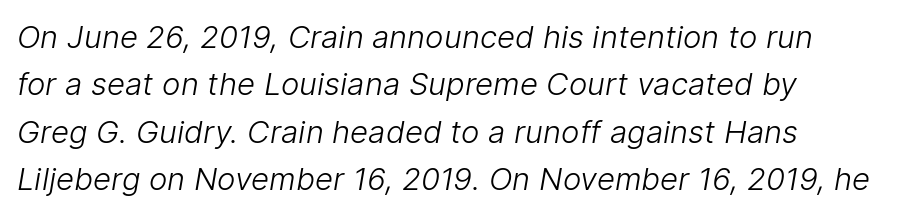
{"serif": "no", "bold": "no", "weight": "light", "width": "normal", "stroke_contrast": "low", "x_height": "medium", "monospaced": "no", "underline": "no", "align": "left", "line_spacing": "normal", "line_spacing_ratio": 1.53, "letter_spacing": "normal", "letter_spacing_em": 0.0, "glyph_px": 31}
